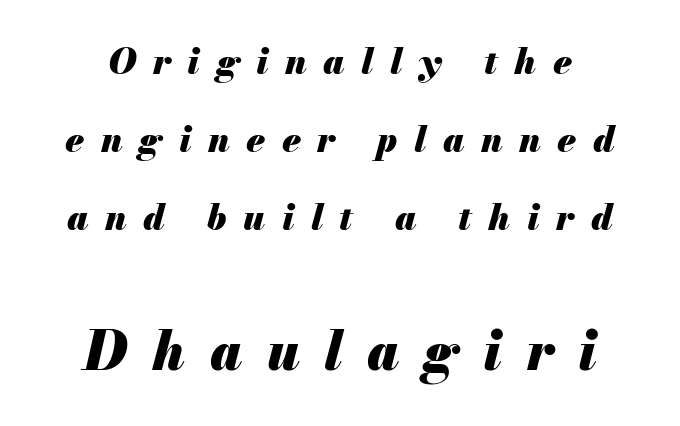
{"italic": "yes", "lean": "right", "slant_degrees": 13, "bold": "yes", "weight": "heavy", "width": "normal", "stroke_contrast": "medium", "x_height": "small", "monospaced": "no", "underline": "no", "align": "center", "line_spacing": "loose", "line_spacing_ratio": 2.16, "letter_spacing": "wide", "letter_spacing_em": 0.46, "larger_block": "second", "size_ratio": 1.5, "glyph_px": 54}
